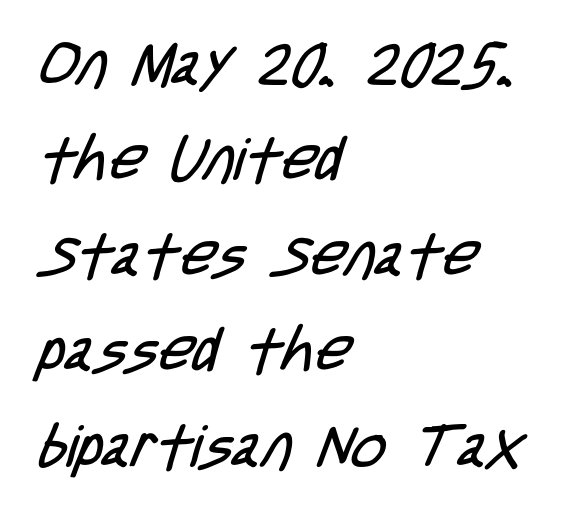
Q: Is the text bold? A: No.
Q: Is the typeface a serif or a sans-serif typeface? A: Sans-serif.
Q: Is the text underlined? A: No.
Q: How is the paragraph aligned? A: Left-aligned.
Q: Is the spacing between letters normal or unusually wide? A: Normal.
Q: Is the spacing between lines tight, normal or loose? A: Normal.
Q: Width (condensed, normal, or wide)? A: Condensed.
Q: Stroke contrast? A: Low.
Q: x-height? A: Large.
Q: Monospaced? A: No.
